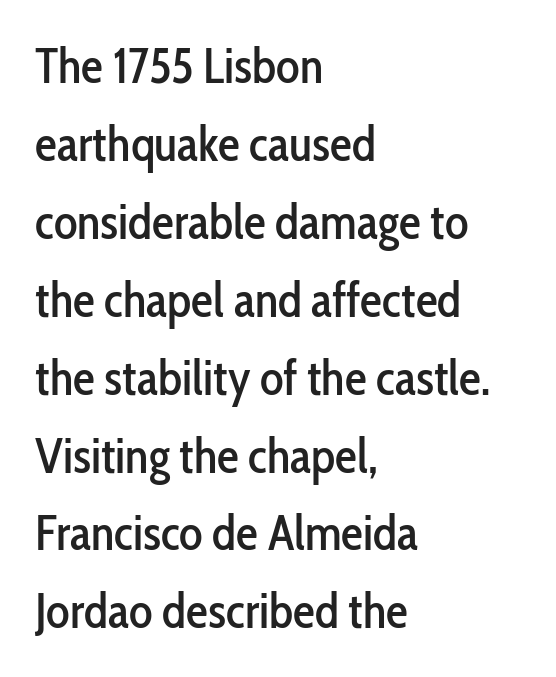
{"serif": "no", "italic": "no", "width": "condensed", "stroke_contrast": "low", "x_height": "medium", "monospaced": "no", "underline": "no", "align": "left", "line_spacing": "normal", "line_spacing_ratio": 1.59, "letter_spacing": "normal", "letter_spacing_em": 0.0, "glyph_px": 49}
